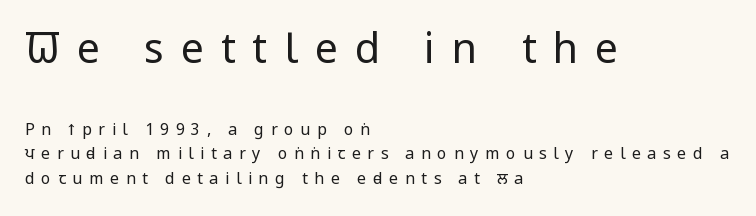
The image shows 41 px regular-weight, condensed sans-serif type, upright; set left-aligned, normal line spacing (1.52x), unusually wide letter spacing (+0.41 em), not underlined; the first (top) block is 2.56x larger; low stroke contrast and a large x-height.
